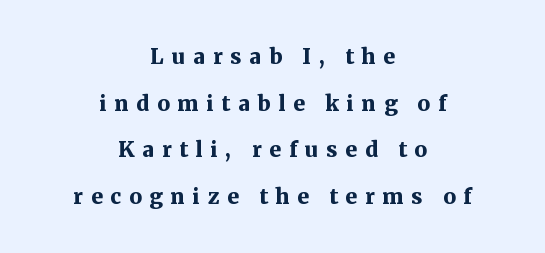
Q: Is the text bold? A: Yes.
Q: Is the text italic (slanted)? A: No, it is upright.
Q: Is the text underlined? A: No.
Q: How is the paragraph aligned? A: Centered.
Q: Is the spacing between letters normal or unusually wide? A: Unusually wide.
Q: Is the spacing between lines tight, normal or loose? A: Loose.
